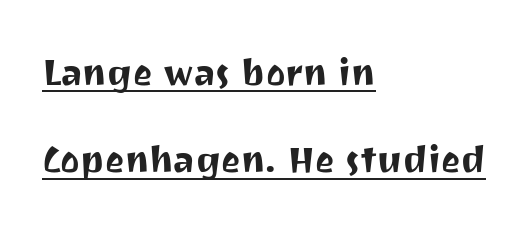
{"serif": "no", "italic": "no", "width": "normal", "stroke_contrast": "medium", "x_height": "medium", "monospaced": "no", "underline": "yes", "align": "left", "line_spacing": "loose", "line_spacing_ratio": 1.9, "letter_spacing": "normal", "letter_spacing_em": 0.0, "glyph_px": 46}
